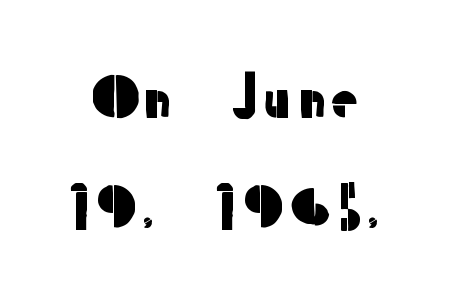
The image shows 54 px sans-serif type, upright; set loose line spacing (2.03x), normal letter spacing, not underlined; low stroke contrast and a medium x-height.
